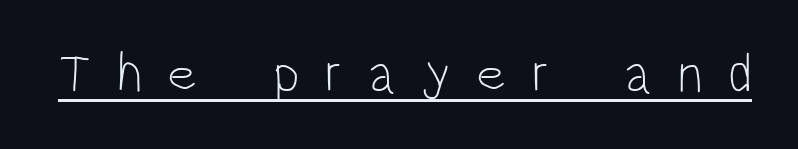
The image shows 55 px light, condensed sans-serif type, upright; set unusually wide letter spacing (+0.46 em), underlined; low stroke contrast and a large x-height.
